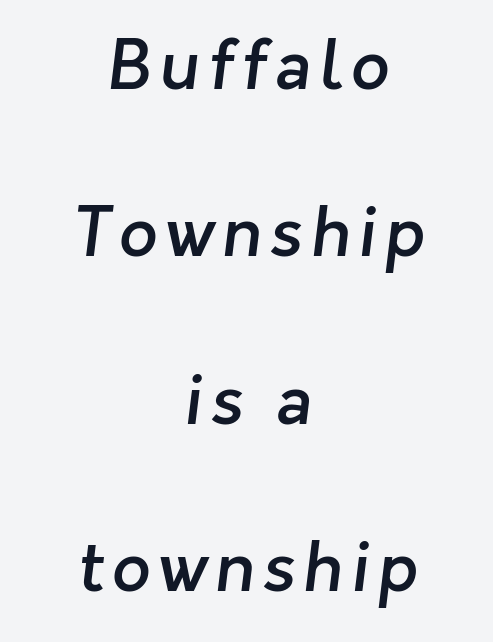
Line spacing here is loose. Underlining? Definitely not there. I'd describe the lettering as semibold — firm but not a full bold. If you folded the block vertically in half, each line would mirror itself in length. The passage shown is typed in a proportional face where columns would drift.
